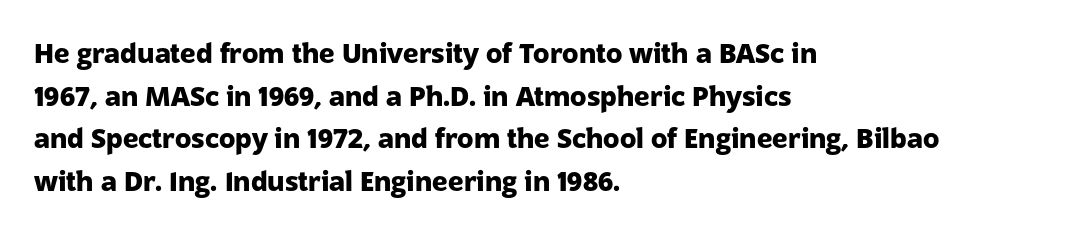
Typesetter's note: full bold, strokes at maximum text heaviness. Compared with typical paragraphs, the rows here are spaced about the same. Layout note: lines flush left. The passage shown is not underscored anywhere.
